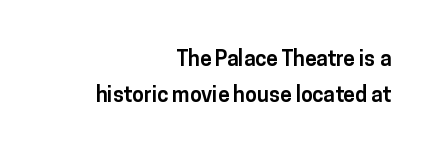
The image shows 21 px bold type, upright; set right-aligned, line spacing 1.73x, normal letter spacing, not underlined.
